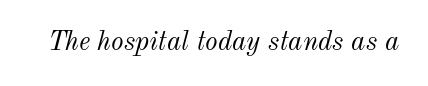
Q: Is the text bold? A: No.
Q: Is the text italic (slanted)? A: Yes, it leans right by about 12 degrees.
Q: Is the text underlined? A: No.
Q: Is the spacing between letters normal or unusually wide? A: Normal.
